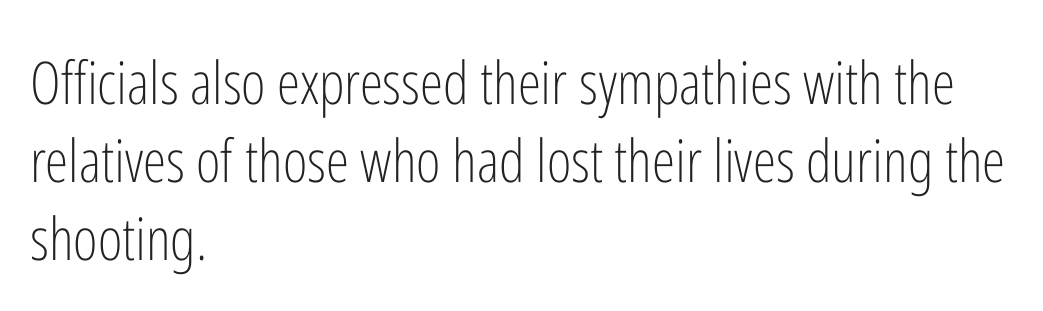
Q: Is the text bold? A: No.
Q: Is the text italic (slanted)? A: No, it is upright.
Q: Is the typeface a serif or a sans-serif typeface? A: Sans-serif.
Q: Is the text underlined? A: No.
Q: How is the paragraph aligned? A: Left-aligned.
Q: Is the spacing between letters normal or unusually wide? A: Normal.
Q: Is the spacing between lines tight, normal or loose? A: Normal.
Q: Width (condensed, normal, or wide)? A: Condensed.
Q: Stroke contrast? A: Low.
Q: x-height? A: Medium.
Q: Monospaced? A: No.
